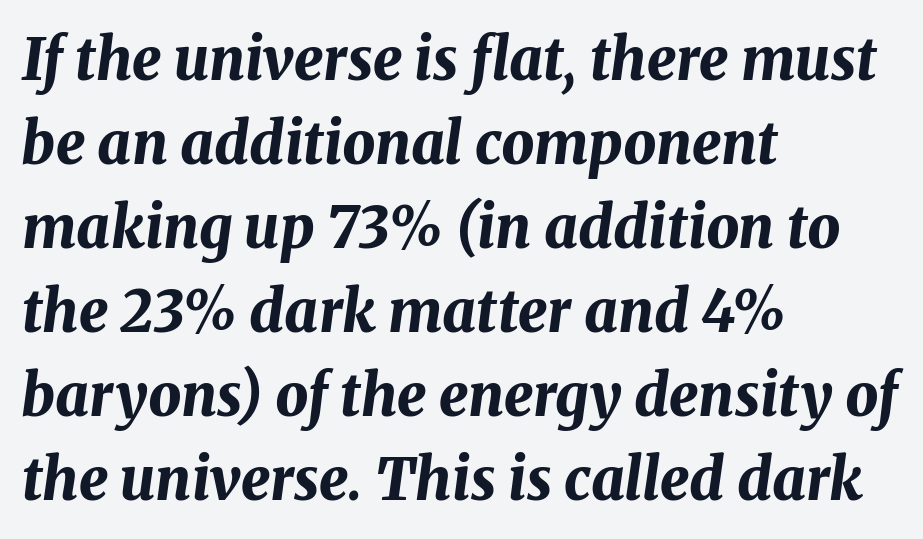
{"italic": "yes", "lean": "right", "slant_degrees": 8, "bold": "yes", "weight": "bold", "width": "normal", "stroke_contrast": "medium", "x_height": "medium", "monospaced": "no", "underline": "no", "align": "left", "line_spacing": "normal", "line_spacing_ratio": 1.45, "letter_spacing": "normal", "letter_spacing_em": 0.0, "glyph_px": 58}
